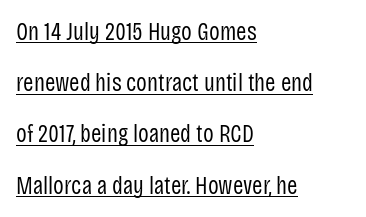
The image shows 25 px text type, upright; set left-aligned, loose line spacing (2.05x), normal letter spacing, underlined.
